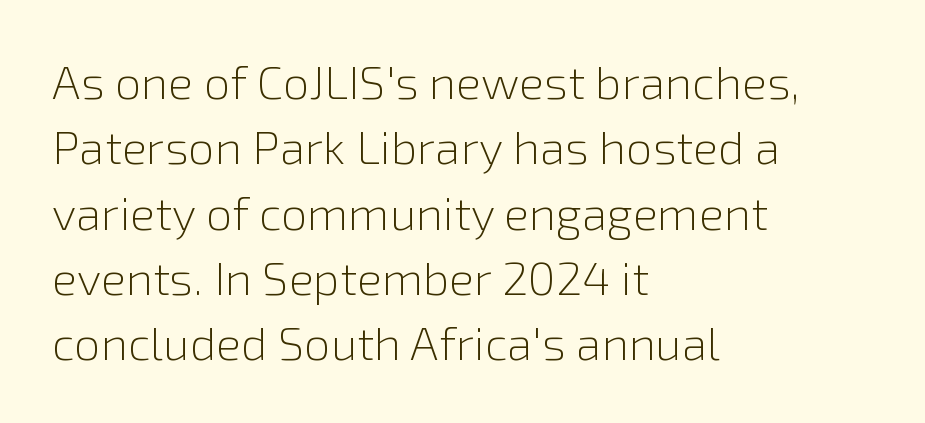
{"serif": "no", "italic": "no", "bold": "no", "weight": "light", "width": "normal", "stroke_contrast": "low", "x_height": "medium", "monospaced": "no", "underline": "no", "align": "left", "line_spacing": "normal", "line_spacing_ratio": 1.39, "letter_spacing": "normal", "letter_spacing_em": 0.0, "glyph_px": 47}
